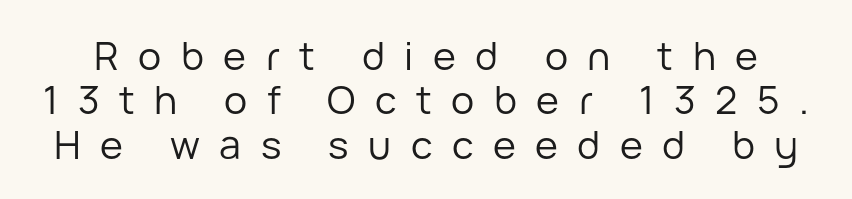
{"serif": "no", "italic": "no", "bold": "no", "weight": "regular", "width": "normal", "stroke_contrast": "low", "x_height": "medium", "monospaced": "no", "underline": "no", "line_spacing": "tight", "line_spacing_ratio": 1.14, "letter_spacing": "wide", "letter_spacing_em": 0.5, "glyph_px": 39}
